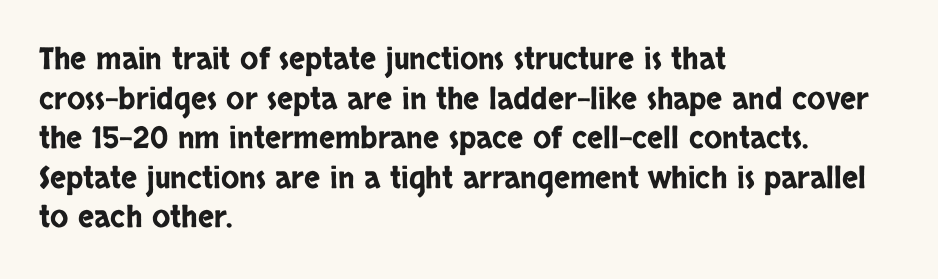
{"serif": "no", "italic": "no", "width": "condensed", "stroke_contrast": "low", "x_height": "large", "monospaced": "no", "underline": "no", "align": "left", "line_spacing": "normal", "line_spacing_ratio": 1.32, "letter_spacing": "normal", "letter_spacing_em": 0.0, "glyph_px": 30}
